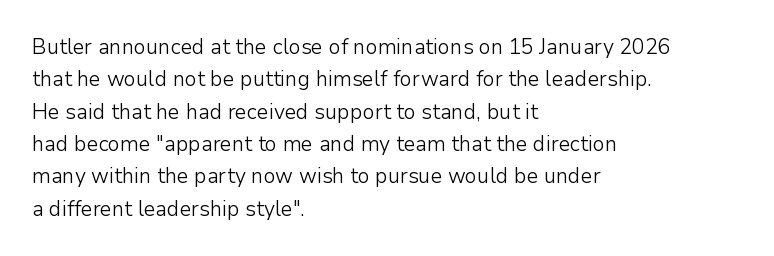
Words float on clear page, feet unadorned. Letters have the restrained weight of plain body copy at most. Horizontal alignment here is leftward, the default for most running prose. Whoever set this chose a conventional vertical rhythm. This sample uses an upright cut, with every glyph sitting square on the baseline.
